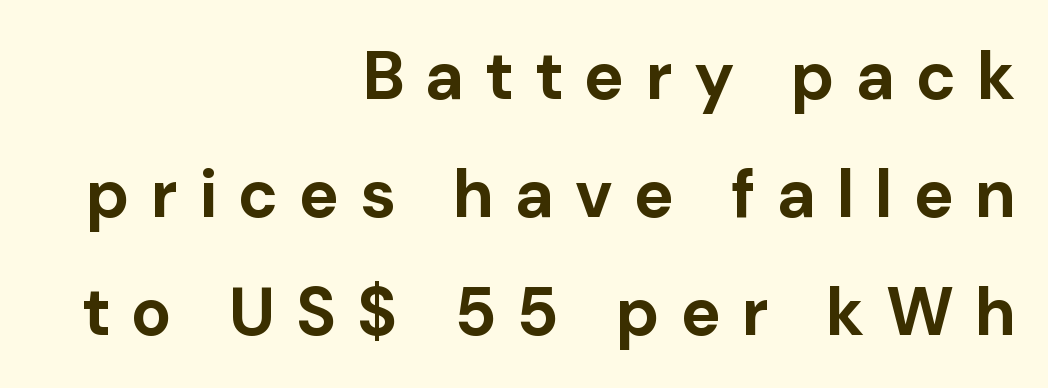
Q: Is the text bold? A: Yes.
Q: Is the text italic (slanted)? A: No, it is upright.
Q: Is the typeface a serif or a sans-serif typeface? A: Sans-serif.
Q: Is the text underlined? A: No.
Q: How is the paragraph aligned? A: Right-aligned.
Q: Is the spacing between letters normal or unusually wide? A: Unusually wide.
Q: Width (condensed, normal, or wide)? A: Normal.
Q: Stroke contrast? A: Low.
Q: x-height? A: Medium.
Q: Monospaced? A: No.
